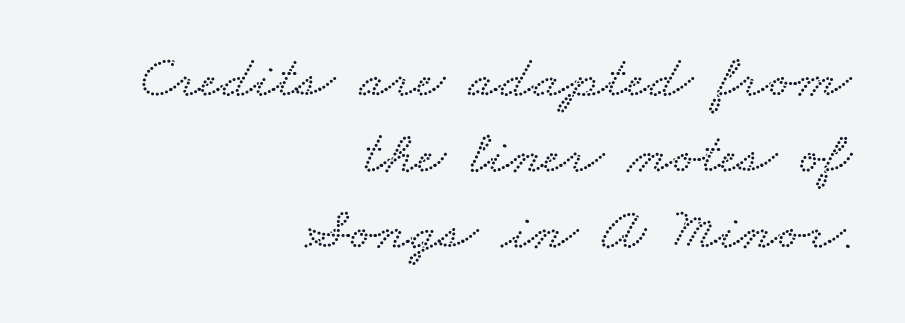
Q: Is the text underlined? A: No.
Q: How is the paragraph aligned? A: Right-aligned.
Q: Is the spacing between letters normal or unusually wide? A: Normal.
Q: Is the spacing between lines tight, normal or loose? A: Normal.
Q: Width (condensed, normal, or wide)? A: Wide.
Q: Stroke contrast? A: Low.
Q: x-height? A: Small.
Q: Monospaced? A: No.
